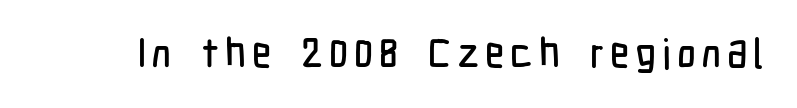
Q: Is the text italic (slanted)? A: No, it is upright.
Q: Is the typeface a serif or a sans-serif typeface? A: Sans-serif.
Q: Is the text underlined? A: No.
Q: Width (condensed, normal, or wide)? A: Condensed.
Q: Stroke contrast? A: Low.
Q: x-height? A: Medium.
Q: Monospaced? A: No.
